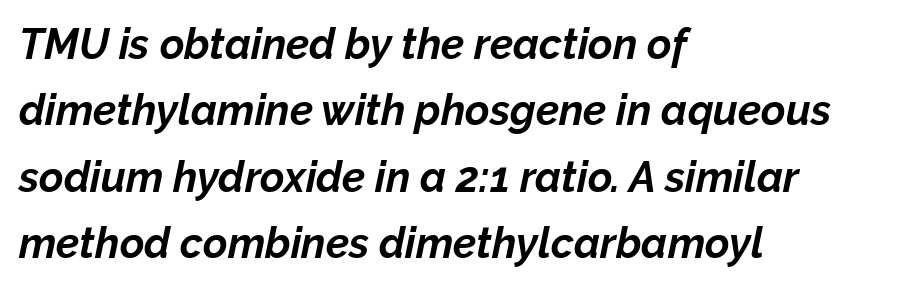
{"italic": "yes", "lean": "right", "slant_degrees": 12, "bold": "yes", "weight": "bold", "width": "normal", "stroke_contrast": "low", "x_height": "medium", "monospaced": "no", "underline": "no", "align": "left", "line_spacing": "normal", "line_spacing_ratio": 1.58, "letter_spacing": "normal", "letter_spacing_em": 0.0, "glyph_px": 42}
